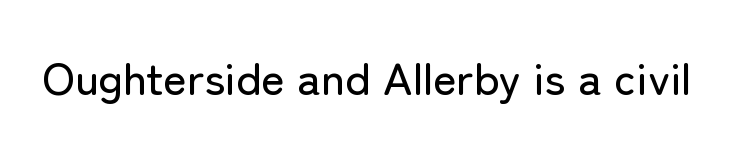
Q: Is the text italic (slanted)? A: No, it is upright.
Q: Is the typeface a serif or a sans-serif typeface? A: Sans-serif.
Q: Is the text underlined? A: No.
Q: Is the spacing between letters normal or unusually wide? A: Normal.
Q: Width (condensed, normal, or wide)? A: Normal.
Q: Stroke contrast? A: Low.
Q: x-height? A: Medium.
Q: Monospaced? A: No.
